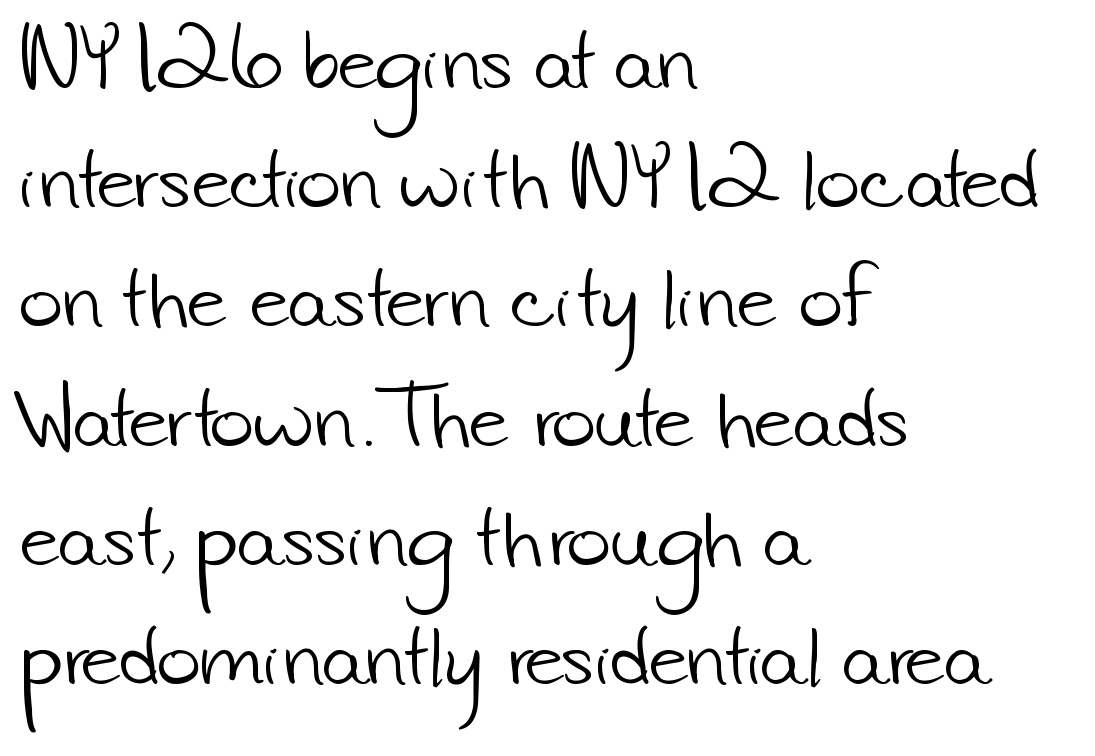
Each letter keeps its own natural width here, so spacing adapts to shape. The glyphs in this specimen are sans serif. The rendering keeps characters at their native spacing. Successive baselines arrive at the customary interval.
